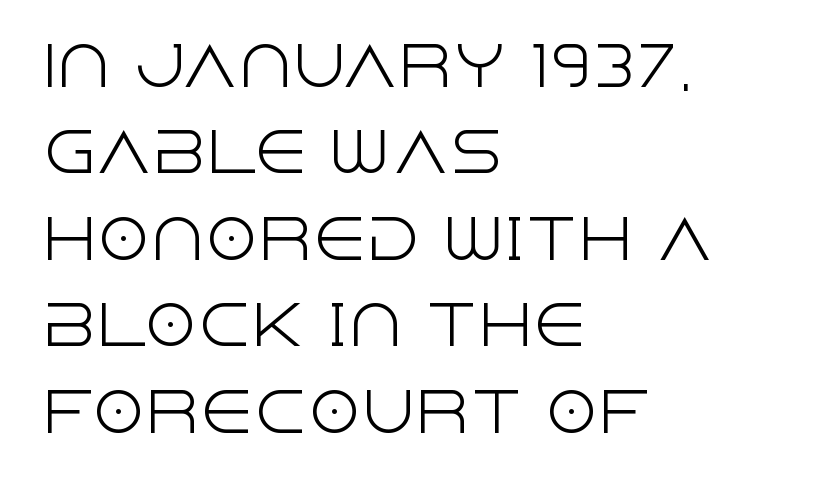
A student would call this left alignment; a typographer would say flush left, rag right. In terms of letterform style, serifs are entirely absent. Lines of text with bare space underneath. The letters look calm and open, with moderate or lighter stems. Looks like regular typesetting: each glyph gets only the width it needs.
